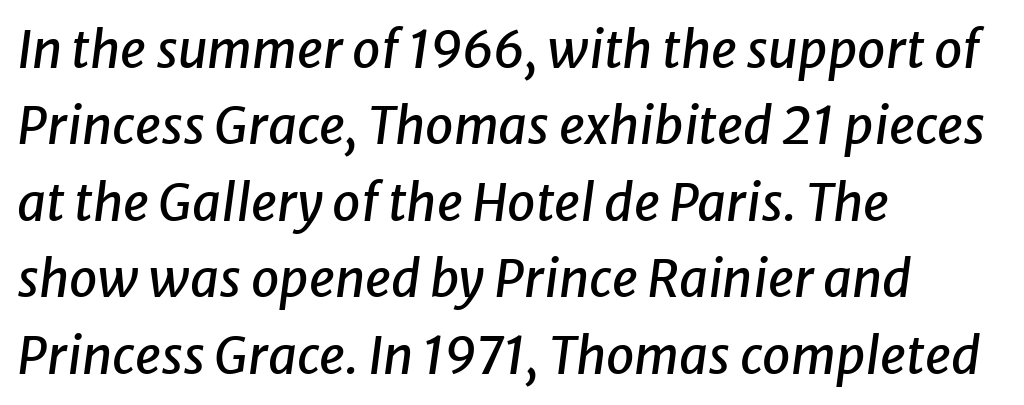
{"italic": "yes", "lean": "right", "slant_degrees": 8, "width": "normal", "stroke_contrast": "low", "x_height": "medium", "monospaced": "no", "underline": "no", "align": "left", "line_spacing": "normal", "line_spacing_ratio": 1.5, "letter_spacing": "normal", "letter_spacing_em": 0.0, "glyph_px": 51}
